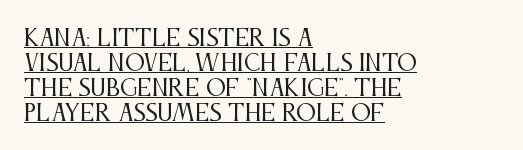
The image shows 22 px text type, upright; set left-aligned, tight line spacing (1.13x), normal letter spacing, underlined.
